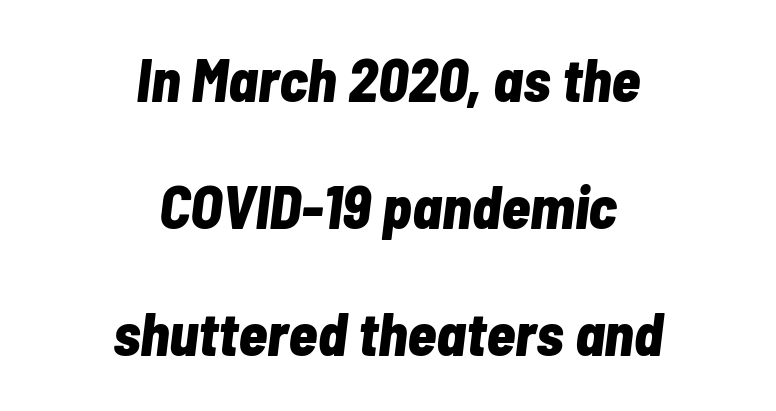
The image shows 60 px bold, condensed type, italic (leaning right); set centered, loose line spacing (2.12x), normal letter spacing, not underlined; low stroke contrast and a medium x-height.
